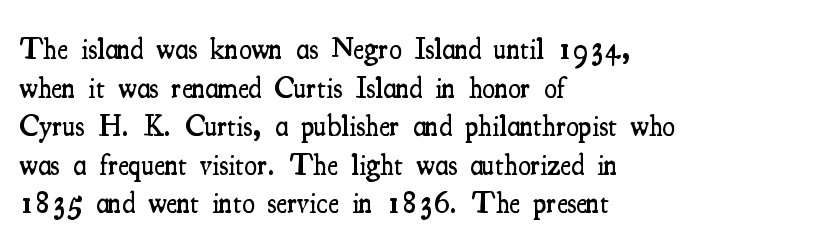
The words here are not underlined. If you drew a line through each stem, it would be perfectly vertical. These lines keep a tight, regular rhythm from letter to letter. Successive baselines arrive at the customary interval. Is this a fixed-width face? No — the glyphs have proportional, varying widths. The characters look somewhat weighty, a semibold short of true bold.
